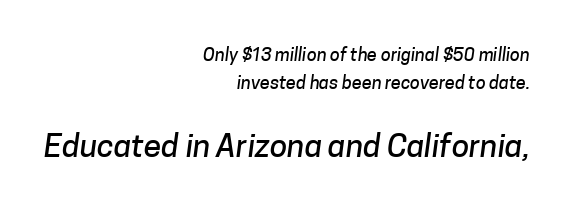
{"serif": "no", "width": "normal", "stroke_contrast": "low", "x_height": "medium", "monospaced": "no", "underline": "no", "align": "right", "line_spacing": "normal", "line_spacing_ratio": 1.56, "letter_spacing": "normal", "letter_spacing_em": 0.0, "larger_block": "second", "size_ratio": 1.78, "glyph_px": 32}
